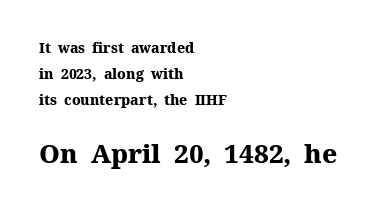
The image shows 26 px bold type, upright; set left-aligned, line spacing 1.84x, normal letter spacing, not underlined; the second (bottom) block is 1.86x larger.
